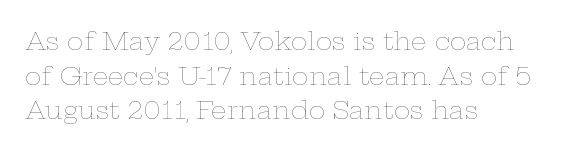
Q: Is the text bold? A: No.
Q: Is the text italic (slanted)? A: No, it is upright.
Q: Is the text underlined? A: No.
Q: How is the paragraph aligned? A: Left-aligned.
Q: Is the spacing between letters normal or unusually wide? A: Normal.
Q: Is the spacing between lines tight, normal or loose? A: Normal.
